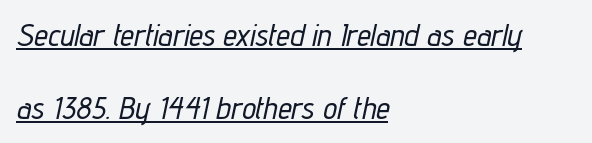
Q: Is the text italic (slanted)? A: Yes, it leans right by about 12 degrees.
Q: Is the text underlined? A: Yes.
Q: How is the paragraph aligned? A: Left-aligned.
Q: Is the spacing between letters normal or unusually wide? A: Normal.
Q: Is the spacing between lines tight, normal or loose? A: Loose.
Q: Width (condensed, normal, or wide)? A: Condensed.
Q: Stroke contrast? A: Low.
Q: x-height? A: Medium.
Q: Monospaced? A: No.
